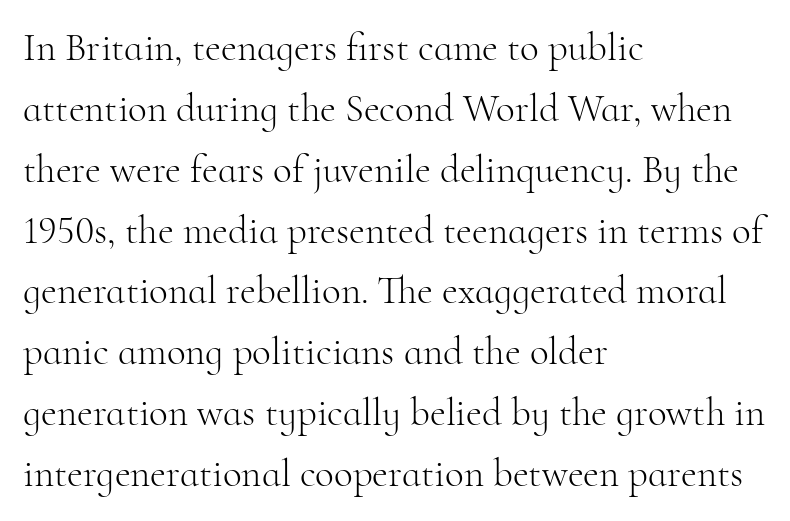
The image shows 39 px light serif type, upright; set left-aligned, normal line spacing (1.56x), normal letter spacing, not underlined; high stroke contrast and a small x-height.
